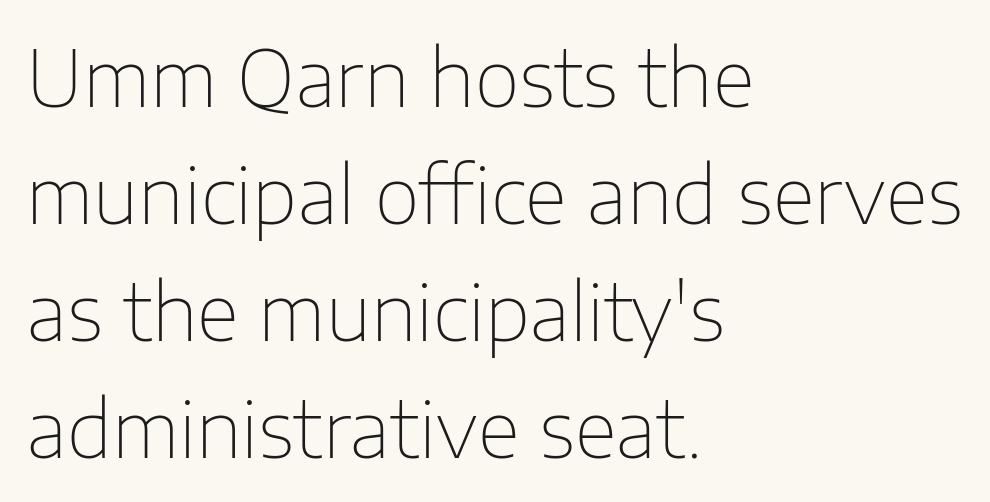
{"serif": "no", "italic": "no", "bold": "no", "weight": "thin", "width": "normal", "stroke_contrast": "low", "x_height": "medium", "monospaced": "no", "underline": "no", "align": "left", "line_spacing": "normal", "line_spacing_ratio": 1.5, "letter_spacing": "normal", "letter_spacing_em": 0.0, "glyph_px": 78}
